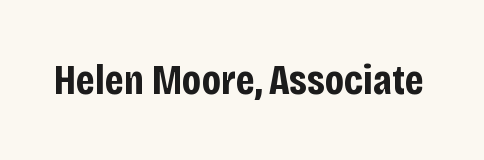
Q: Is the text bold? A: Yes.
Q: Is the text italic (slanted)? A: No, it is upright.
Q: Is the typeface a serif or a sans-serif typeface? A: Sans-serif.
Q: Is the text underlined? A: No.
Q: Is the spacing between letters normal or unusually wide? A: Normal.
Q: Width (condensed, normal, or wide)? A: Condensed.
Q: Stroke contrast? A: Low.
Q: x-height? A: Large.
Q: Monospaced? A: No.
